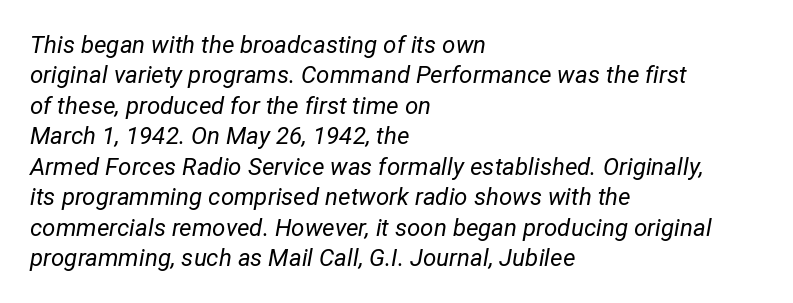
Designer's note — italics engaged. Short note: letters normally spaced. The typesetting does not lean heavy: it is not bold. This rendering features lettering with no underline. The typesetter chose a ragged-right arrangement here. Notice how descenders clear the ascenders below comfortably — that's standard leading.
